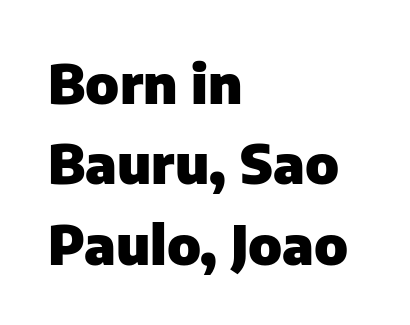
The image shows 54 px heavy sans-serif type, upright; set left-aligned, normal line spacing (1.49x), normal letter spacing, not underlined; low stroke contrast and a medium x-height.
